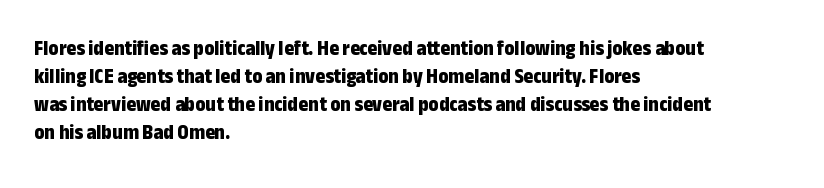
The image shows 21 px bold type, upright; set left-aligned, normal line spacing (1.33x), normal letter spacing, not underlined.
